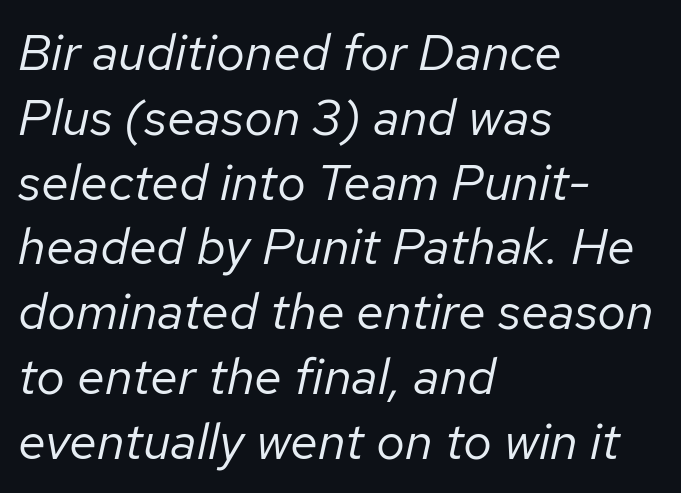
{"italic": "yes", "lean": "right", "slant_degrees": 12, "bold": "no", "weight": "regular", "width": "normal", "stroke_contrast": "low", "x_height": "medium", "monospaced": "no", "underline": "no", "align": "left", "line_spacing": "normal", "line_spacing_ratio": 1.27, "letter_spacing": "normal", "letter_spacing_em": 0.0, "glyph_px": 51}
